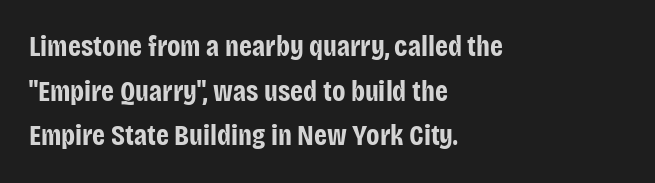
The image shows 29 px bold, condensed sans-serif type, upright; set left-aligned, normal line spacing (1.54x), normal letter spacing, not underlined; low stroke contrast and a large x-height.
